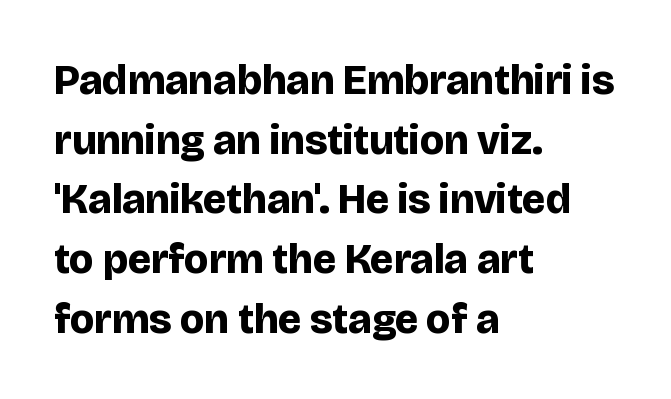
The image shows 42 px bold sans-serif type, upright; set left-aligned, normal line spacing (1.42x), normal letter spacing, not underlined; low stroke contrast and a large x-height.
